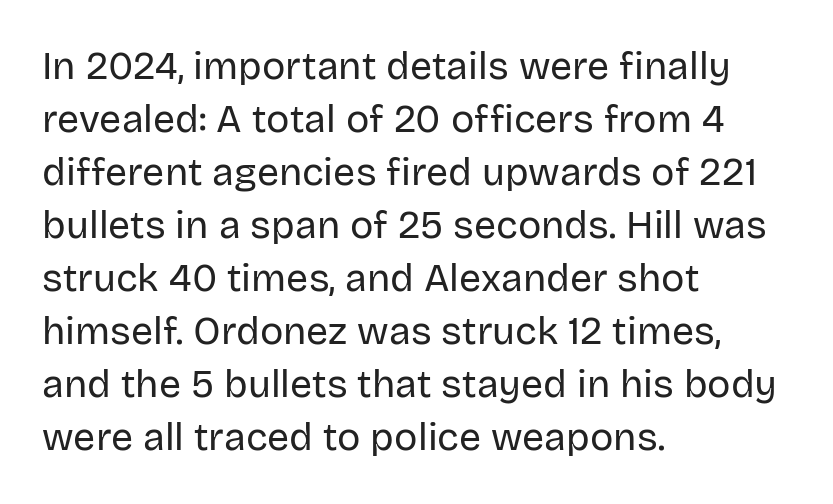
Q: Is the text bold? A: No.
Q: Is the text italic (slanted)? A: No, it is upright.
Q: Is the typeface a serif or a sans-serif typeface? A: Sans-serif.
Q: Is the text underlined? A: No.
Q: How is the paragraph aligned? A: Left-aligned.
Q: Is the spacing between letters normal or unusually wide? A: Normal.
Q: Is the spacing between lines tight, normal or loose? A: Normal.
Q: Width (condensed, normal, or wide)? A: Normal.
Q: Stroke contrast? A: Low.
Q: x-height? A: Large.
Q: Monospaced? A: No.
